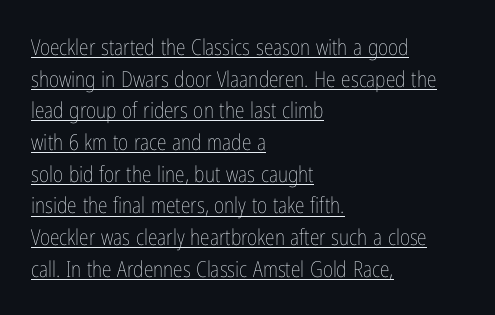
{"italic": "no", "bold": "no", "underline": "yes", "align": "left", "line_spacing": "normal", "line_spacing_ratio": 1.44, "letter_spacing": "normal", "letter_spacing_em": 0.0, "glyph_px": 22}
